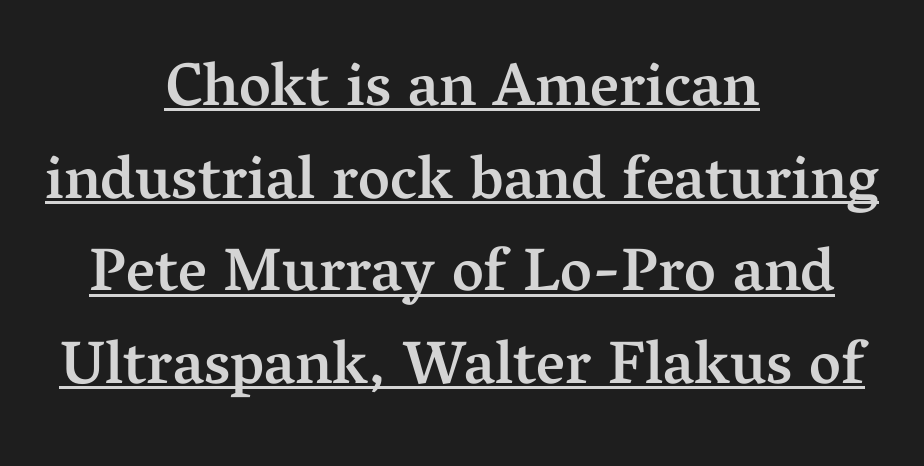
Small tapered or slab feet sit at the stroke ends, so this counts as serif. Notice the strokes are somewhat thickened but not fully heavy: this is a semibold. Between one letter and the next there's only the usual sliver of space. This rendering features underlined lettering. Spacing verdict: proportional, widths tailored to each character.
